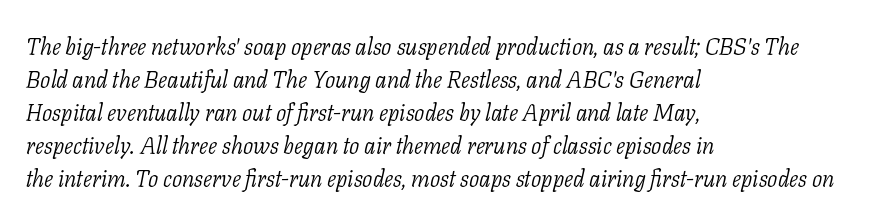
The image shows 23 px text type, italic (leaning right); set left-aligned, normal line spacing (1.43x), normal letter spacing, not underlined.
